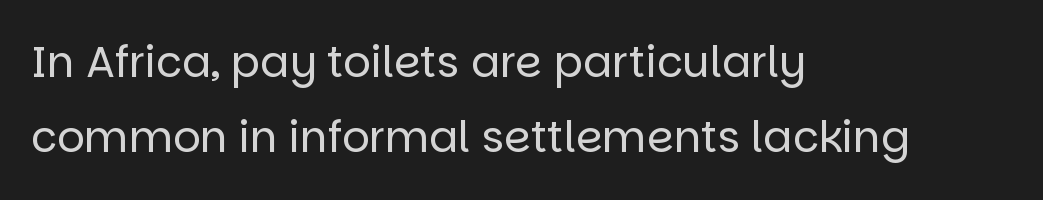
{"serif": "no", "italic": "no", "bold": "no", "weight": "regular", "width": "normal", "stroke_contrast": "low", "x_height": "large", "monospaced": "no", "underline": "no", "align": "left", "line_spacing_ratio": 1.75, "letter_spacing": "normal", "letter_spacing_em": 0.0, "glyph_px": 43}
